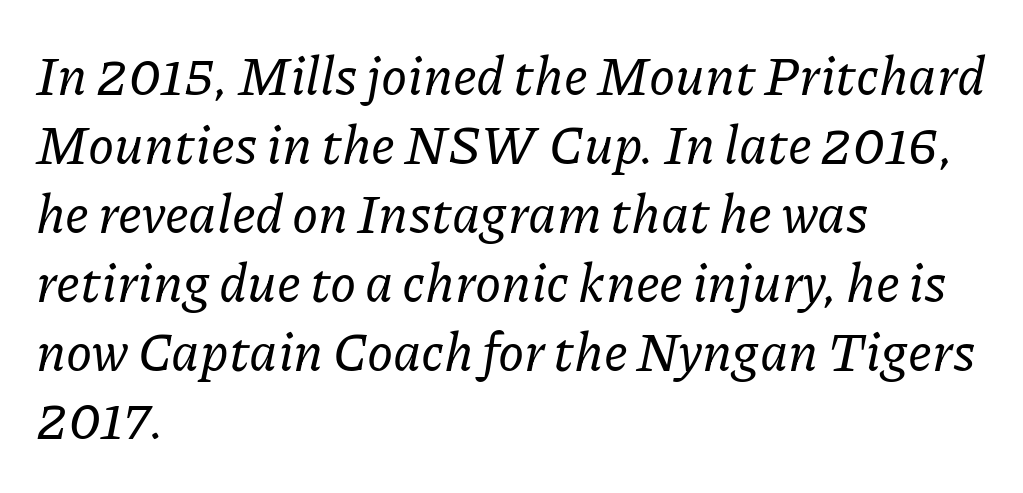
Q: Is the text italic (slanted)? A: Yes, it leans right by about 11 degrees.
Q: Is the typeface a serif or a sans-serif typeface? A: Serif.
Q: Is the text underlined? A: No.
Q: How is the paragraph aligned? A: Left-aligned.
Q: Is the spacing between letters normal or unusually wide? A: Normal.
Q: Is the spacing between lines tight, normal or loose? A: Normal.
Q: Width (condensed, normal, or wide)? A: Normal.
Q: Stroke contrast? A: Low.
Q: x-height? A: Medium.
Q: Monospaced? A: No.
